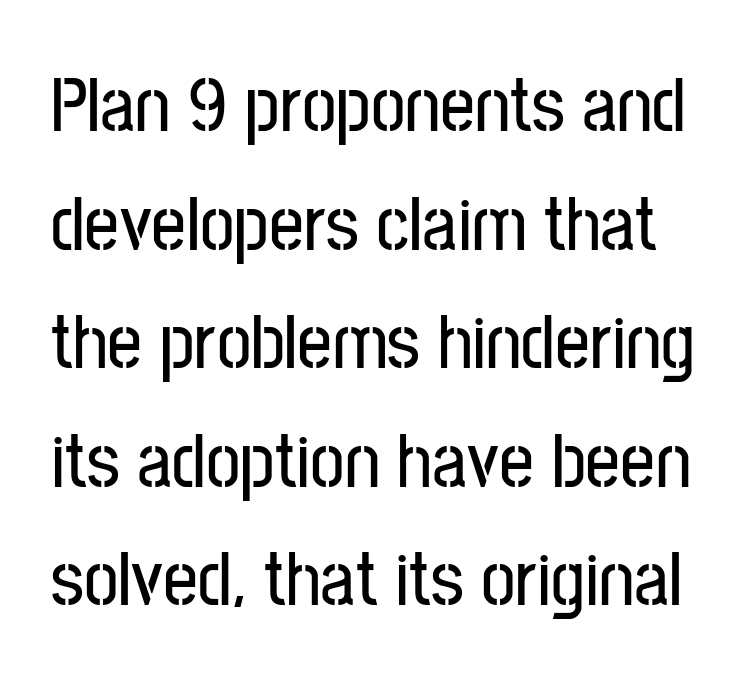
Glyph-to-glyph distance matches everyday printed text. Whoever set this chose a conventional vertical rhythm. The letters advance in unequal steps, a hallmark of proportional type. Lines of text with bare space underneath.
